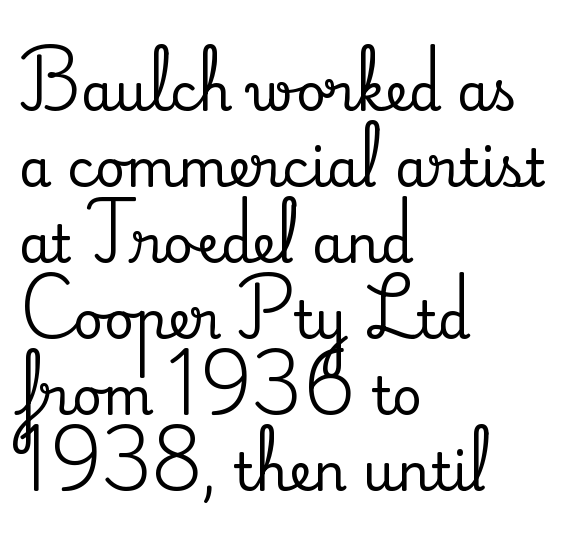
{"serif": "yes", "italic": "no", "width": "normal", "stroke_contrast": "medium", "x_height": "small", "monospaced": "no", "underline": "no", "align": "left", "line_spacing": "normal", "line_spacing_ratio": 1.46, "letter_spacing": "normal", "letter_spacing_em": 0.0, "glyph_px": 52}
